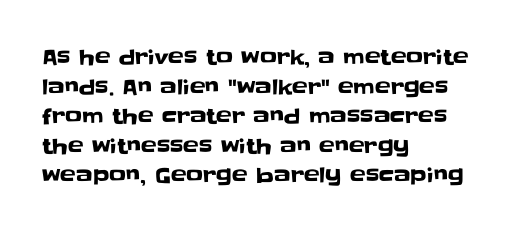
Caption: standard tracking, unaltered. Only glyphs here, with clear space below each row. The line-height multiplier appears to be the usual default. The typography opts for an upright posture over an oblique one. A student would call this left alignment; a typographer would say flush left, rag right.
